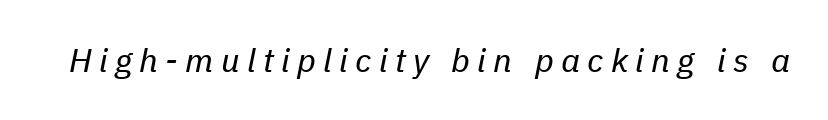
{"italic": "yes", "lean": "right", "slant_degrees": 11, "bold": "no", "weight": "regular", "width": "normal", "stroke_contrast": "low", "x_height": "medium", "monospaced": "no", "underline": "no", "letter_spacing": "wide", "letter_spacing_em": 0.22, "glyph_px": 33}
